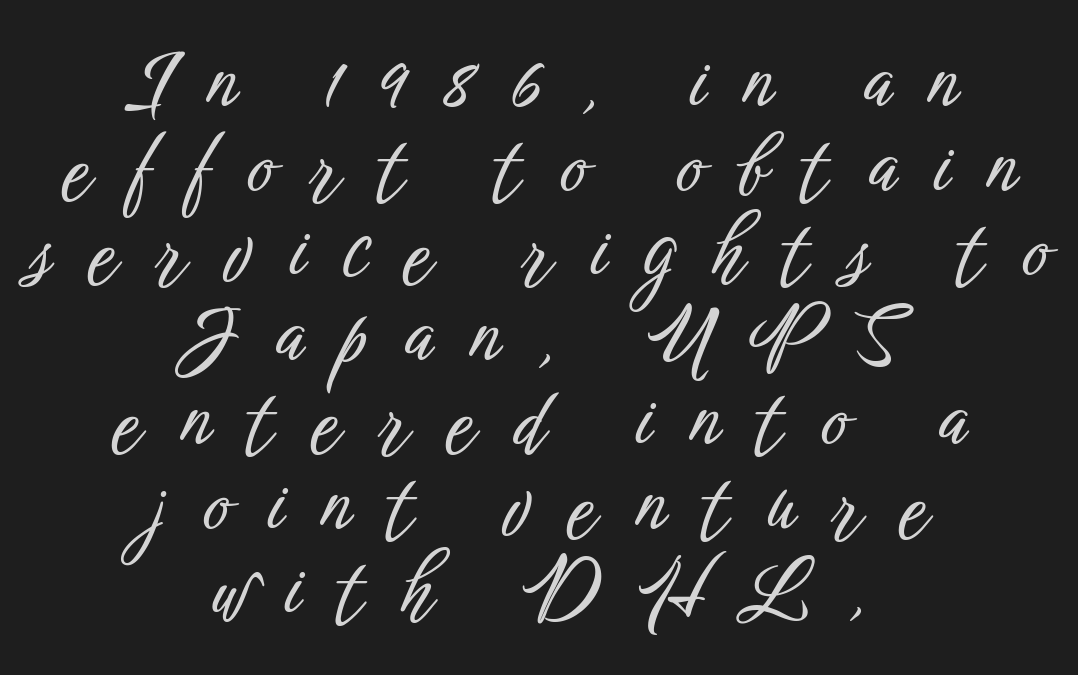
The image shows 79 px condensed sans-serif type; set centered, tight line spacing (1.07x), unusually wide letter spacing (+0.48 em), not underlined; low stroke contrast and a medium x-height.
